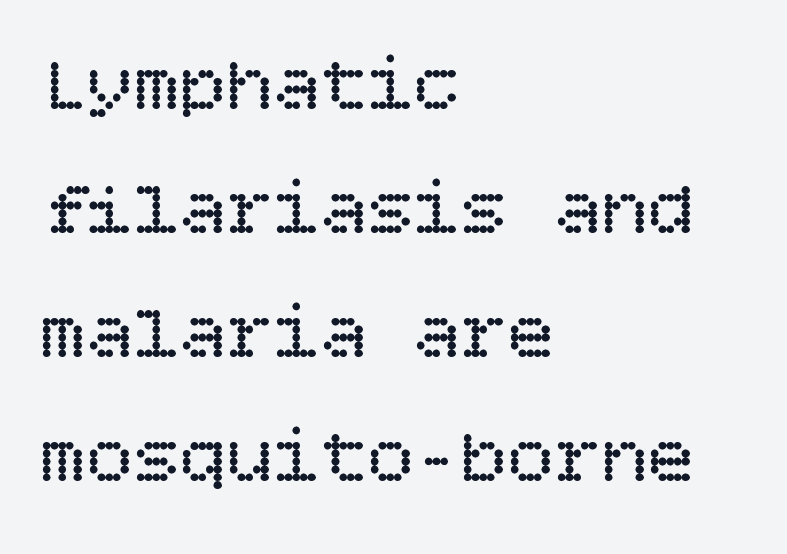
The image shows 78 px regular-weight type, upright; set left-aligned, normal line spacing (1.59x), normal letter spacing, not underlined; low stroke contrast and a large x-height.
